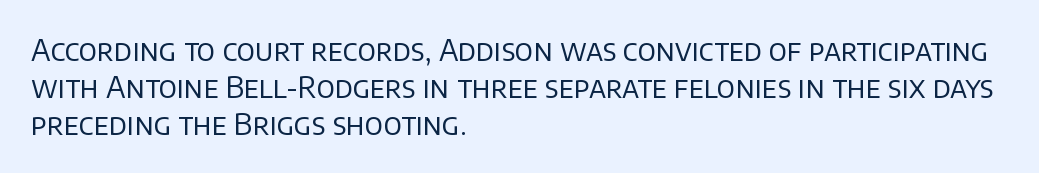
Q: Is the text bold? A: No.
Q: Is the text italic (slanted)? A: No, it is upright.
Q: Is the typeface a serif or a sans-serif typeface? A: Sans-serif.
Q: Is the text underlined? A: No.
Q: How is the paragraph aligned? A: Left-aligned.
Q: Is the spacing between letters normal or unusually wide? A: Normal.
Q: Is the spacing between lines tight, normal or loose? A: Normal.
Q: Width (condensed, normal, or wide)? A: Normal.
Q: Stroke contrast? A: Low.
Q: x-height? A: Large.
Q: Monospaced? A: No.
